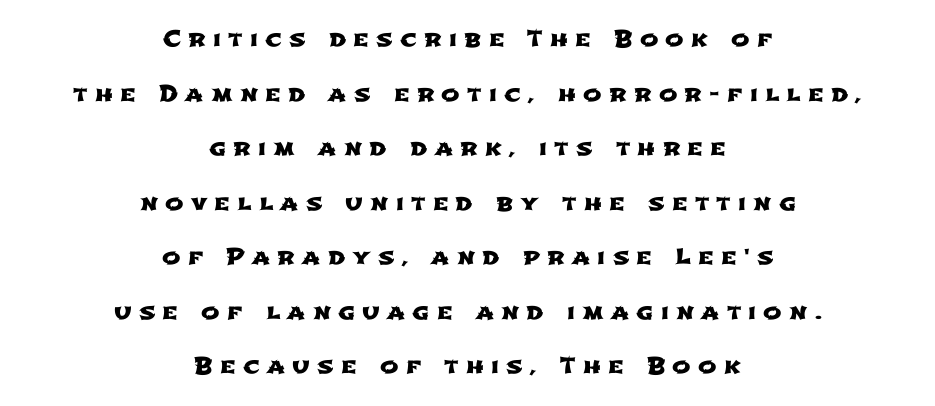
Both edges are ragged and mirror each other, which tells us the setting is centered. The space directly below the letters is spotless. Successive baselines arrive slowly, with a big drop between each. A typesetter would call this heavily tracked-out type.
